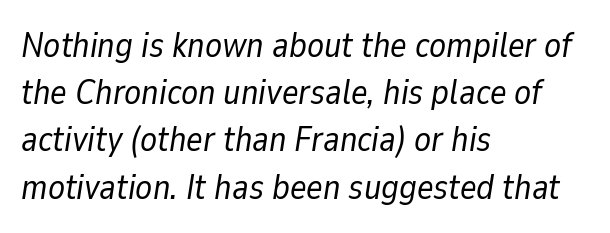
{"italic": "yes", "lean": "right", "slant_degrees": 9, "bold": "no", "weight": "regular", "width": "normal", "stroke_contrast": "low", "x_height": "medium", "monospaced": "no", "underline": "no", "align": "left", "line_spacing": "normal", "line_spacing_ratio": 1.35, "letter_spacing": "normal", "letter_spacing_em": 0.0, "glyph_px": 35}
